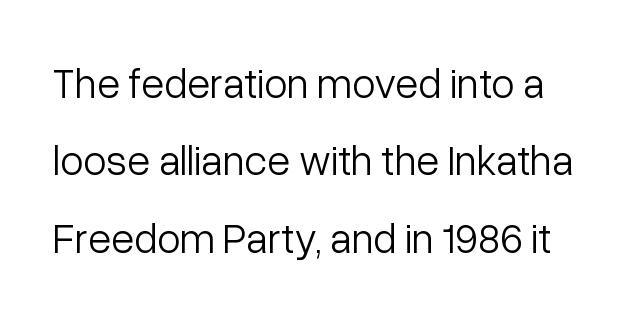
The rendering keeps characters at their native spacing. In terms of posture, this sample is upright. Stems and bowls with no extra thickness — not bold. Observe the absence of serifs on each vertical stroke in this sample. Each letter keeps its own natural width here, so spacing adapts to shape.
